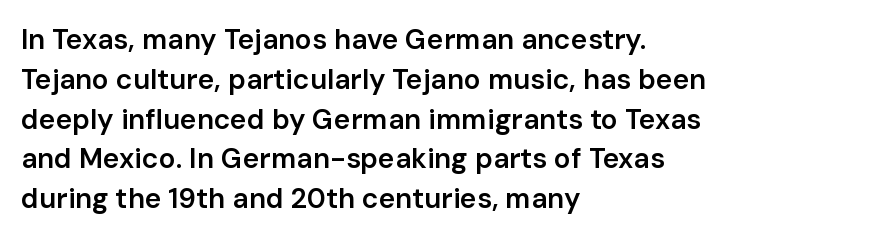
Here the designer chose a conventional face with non-uniform glyph widths. Letters rest on an invisible, unmarked baseline. How are the letters spaced? Ordinarily, with no added tracking. The compositor pushed each line to the left boundary. The passage shown is typeset with a sans-serif family.
